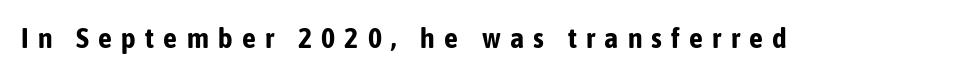
The horizontal fit of the characters is loose and conspicuously gappy. Italic? Not at all — the glyphs are vertical. Bold? Absolutely — the strokes are thick and heavy. Stroke terminals: plain, sans-serif. Descender tails drop into unmarked territory. Proportional: the letters do not fall into vertical columns.
